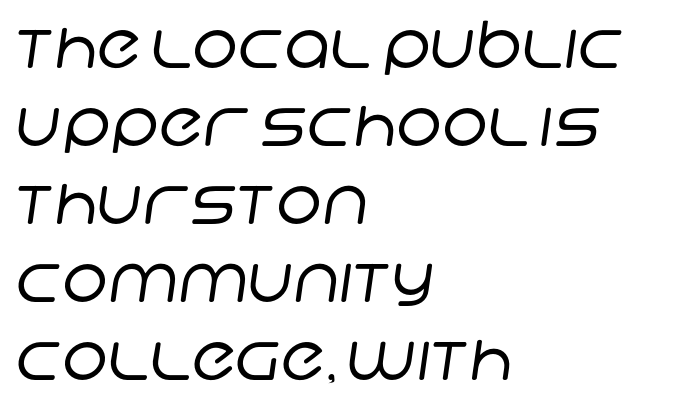
Q: Is the text bold? A: No.
Q: Is the typeface a serif or a sans-serif typeface? A: Sans-serif.
Q: Is the text underlined? A: No.
Q: How is the paragraph aligned? A: Left-aligned.
Q: Is the spacing between letters normal or unusually wide? A: Normal.
Q: Width (condensed, normal, or wide)? A: Normal.
Q: Stroke contrast? A: Low.
Q: x-height? A: Large.
Q: Monospaced? A: No.
